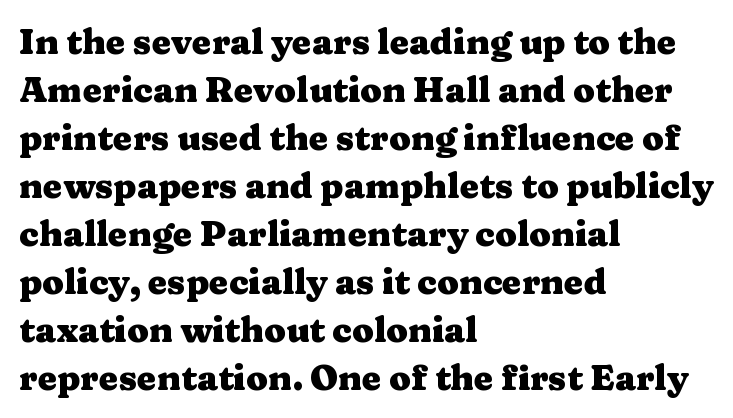
{"serif": "yes", "italic": "no", "bold": "yes", "weight": "heavy", "width": "wide", "stroke_contrast": "medium", "x_height": "medium", "monospaced": "no", "underline": "no", "align": "left", "line_spacing": "normal", "line_spacing_ratio": 1.37, "letter_spacing": "normal", "letter_spacing_em": 0.0, "glyph_px": 35}
